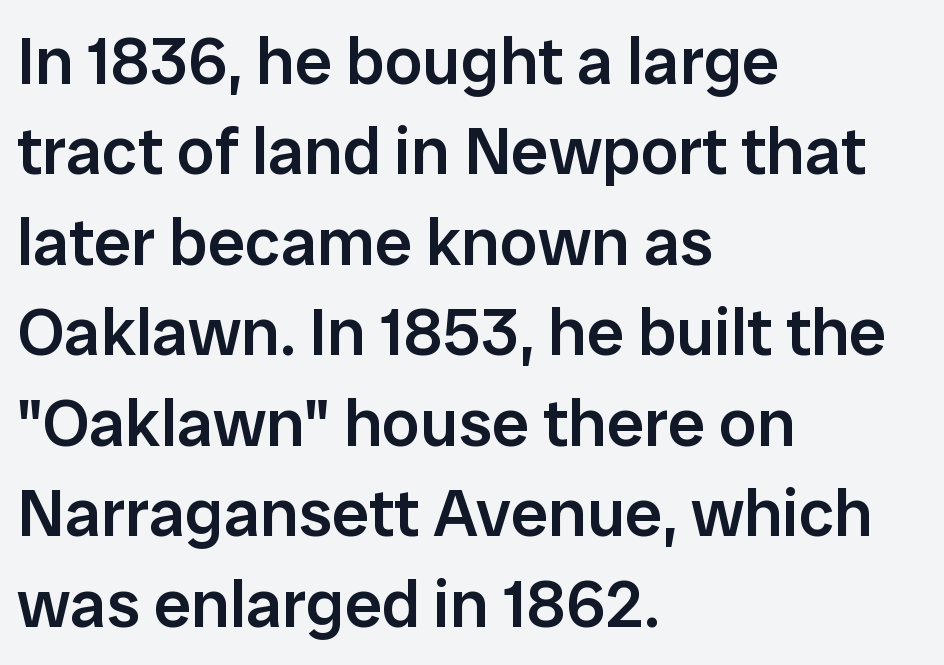
{"serif": "no", "italic": "no", "bold": "semi", "weight": "semibold", "width": "normal", "stroke_contrast": "low", "x_height": "medium", "monospaced": "no", "underline": "no", "align": "left", "line_spacing": "normal", "line_spacing_ratio": 1.35, "letter_spacing": "normal", "letter_spacing_em": 0.0, "glyph_px": 67}
